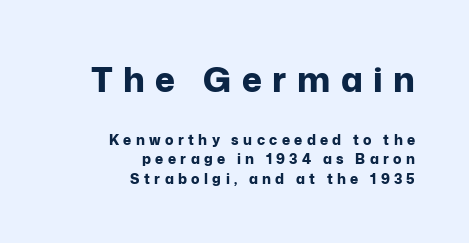
Q: Is the text bold? A: Yes.
Q: Is the text italic (slanted)? A: No, it is upright.
Q: Is the typeface a serif or a sans-serif typeface? A: Sans-serif.
Q: Is the text underlined? A: No.
Q: How is the paragraph aligned? A: Right-aligned.
Q: Is the spacing between letters normal or unusually wide? A: Unusually wide.
Q: Is the spacing between lines tight, normal or loose? A: Normal.
Q: Which block of text is set in a larger size, the first (top) or the second (bottom)? A: The first (top) one.
Q: Width (condensed, normal, or wide)? A: Normal.
Q: Stroke contrast? A: Low.
Q: x-height? A: Medium.
Q: Monospaced? A: No.
